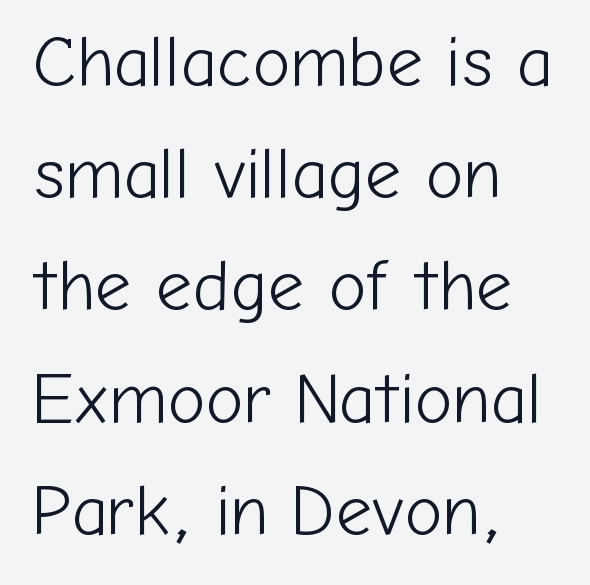
The setting favours the left margin, as ordinary paragraphs usually do. Vertical stems look standard width or narrower in stroke. The space beneath each line is pristine and unruled. Vertical strokes here are truly vertical. Here the glyphs are tracked normally, forming tight word shapes. Think of a printed novel: that variable character pitch is what you see here.
